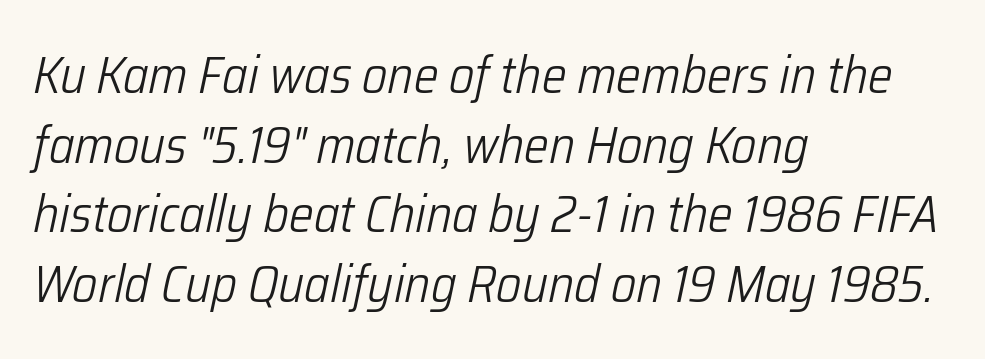
The image shows 52 px light, condensed type, italic (leaning right); set left-aligned, normal line spacing (1.34x), normal letter spacing, not underlined; low stroke contrast and a medium x-height.
